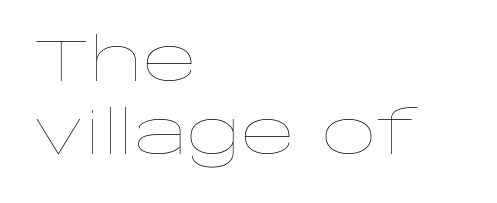
{"italic": "no", "bold": "no", "weight": "thin", "width": "wide", "stroke_contrast": "low", "x_height": "large", "monospaced": "no", "underline": "no", "align": "left", "line_spacing_ratio": 1.22, "letter_spacing": "normal", "letter_spacing_em": 0.0, "glyph_px": 60}
